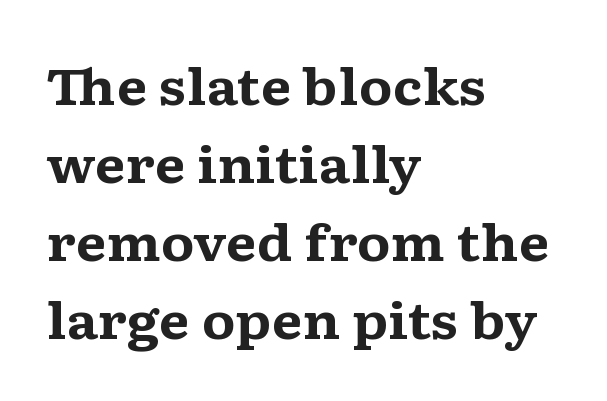
Q: Is the text bold? A: Yes.
Q: Is the text italic (slanted)? A: No, it is upright.
Q: Is the typeface a serif or a sans-serif typeface? A: Serif.
Q: Is the text underlined? A: No.
Q: How is the paragraph aligned? A: Left-aligned.
Q: Is the spacing between letters normal or unusually wide? A: Normal.
Q: Is the spacing between lines tight, normal or loose? A: Normal.
Q: Width (condensed, normal, or wide)? A: Wide.
Q: Stroke contrast? A: Medium.
Q: x-height? A: Medium.
Q: Monospaced? A: No.
